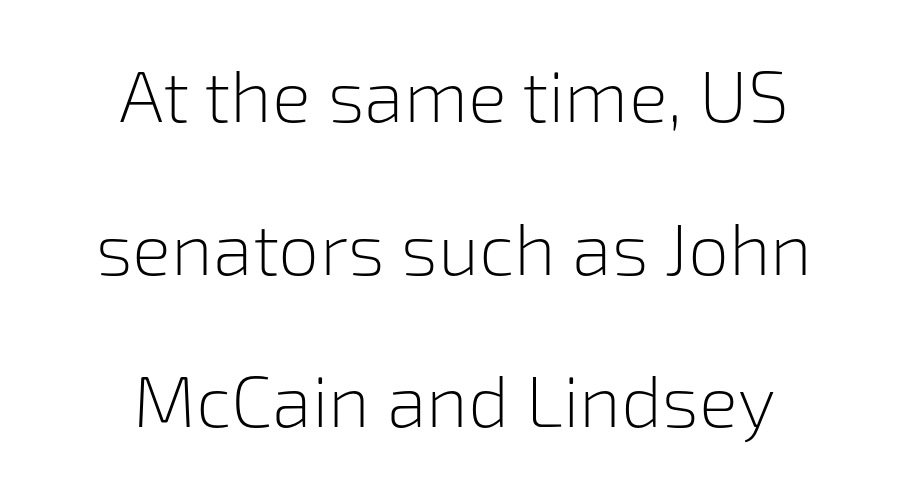
The specimen omits any rule beneath the text block's lines. Spacing verdict: proportional, widths tailored to each character. Compared with typical paragraphs, the rows here are farther apart. Stroke thickness stays within the range of a standard reading face or lighter.
